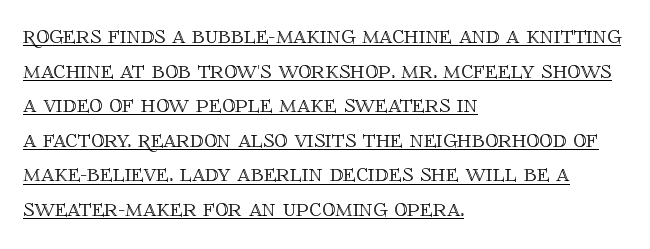
{"italic": "no", "underline": "yes", "align": "left", "line_spacing": "normal", "line_spacing_ratio": 1.33, "letter_spacing": "normal", "letter_spacing_em": 0.0, "glyph_px": 26}
